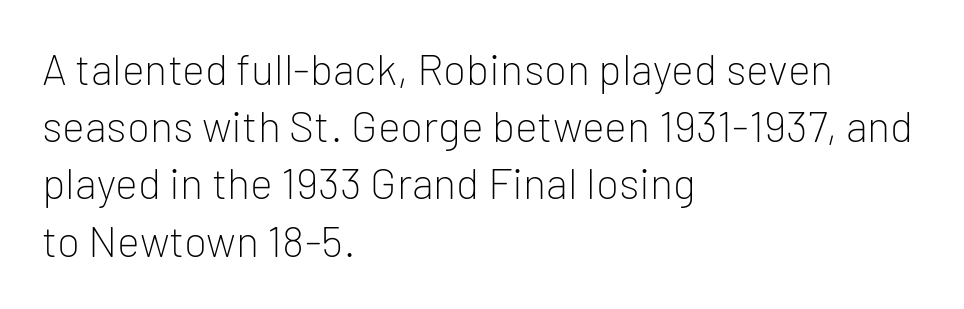
{"serif": "no", "italic": "no", "bold": "no", "weight": "light", "width": "normal", "stroke_contrast": "low", "x_height": "medium", "monospaced": "no", "underline": "no", "align": "left", "line_spacing": "normal", "line_spacing_ratio": 1.33, "letter_spacing": "normal", "letter_spacing_em": 0.0, "glyph_px": 43}
